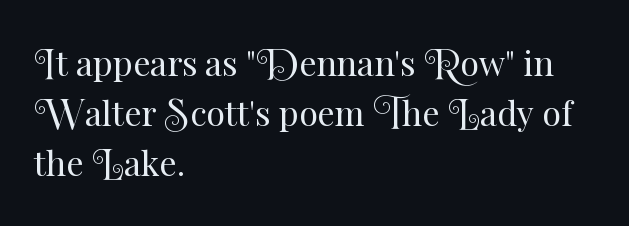
{"italic": "no", "bold": "no", "weight": "regular", "width": "normal", "stroke_contrast": "medium", "x_height": "small", "monospaced": "no", "underline": "no", "align": "left", "line_spacing": "normal", "line_spacing_ratio": 1.47, "letter_spacing": "normal", "letter_spacing_em": 0.0, "glyph_px": 34}
